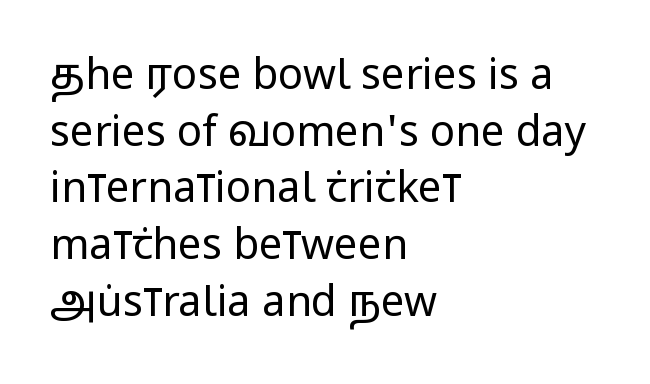
Casual observation: everything's shoved over to the left. A typesetter would label this face a sans. The passage shown is typed in a proportional face where columns would drift. Clear beneath every line of the passage. The letters sit at their default tracking, neither squeezed nor spread. The line-height multiplier appears to be the usual default.
